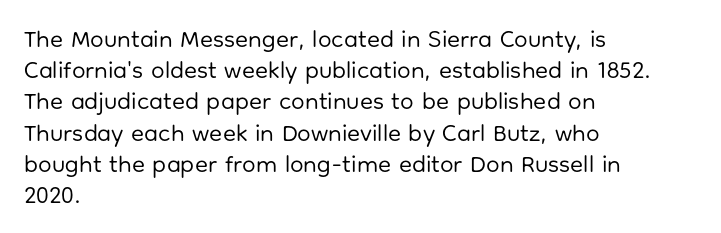
Q: Is the text bold? A: No.
Q: Is the text italic (slanted)? A: No, it is upright.
Q: Is the text underlined? A: No.
Q: How is the paragraph aligned? A: Left-aligned.
Q: Is the spacing between letters normal or unusually wide? A: Normal.
Q: Is the spacing between lines tight, normal or loose? A: Normal.
